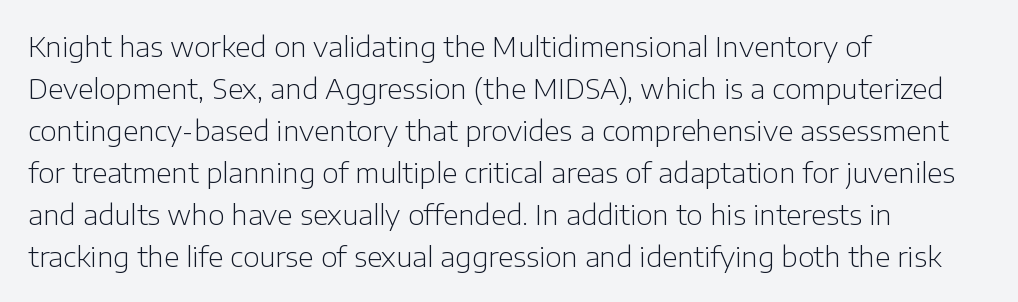
The image shows 28 px light sans-serif type, upright; set left-aligned, normal line spacing (1.5x), normal letter spacing, not underlined; low stroke contrast and a medium x-height.
